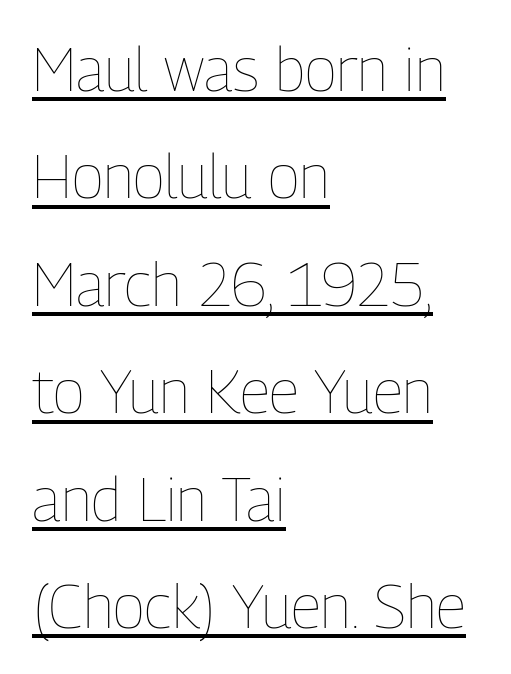
Horizontally, the lines are justified to the leading edge only. Note the varied advance widths — an 'i' is clearly narrower than an 'm'. Ink coverage per letter is moderate at most. You can tell it's not italic because the verticals are truly vertical. The lettering is marked with a stroke running underneath it. Each word holds together tightly as a unit, with standard inter-letter gaps.
